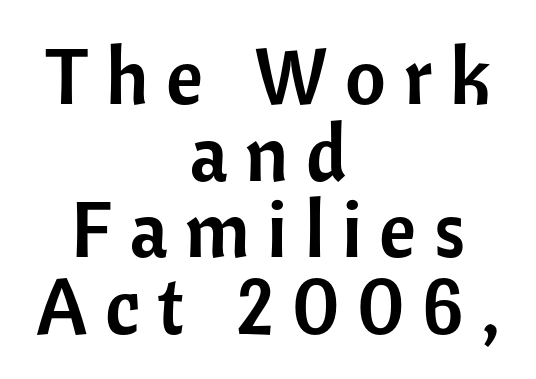
Q: Is the text italic (slanted)? A: No, it is upright.
Q: Is the typeface a serif or a sans-serif typeface? A: Sans-serif.
Q: Is the text underlined? A: No.
Q: How is the paragraph aligned? A: Centered.
Q: Is the spacing between letters normal or unusually wide? A: Unusually wide.
Q: Is the spacing between lines tight, normal or loose? A: Tight.
Q: Width (condensed, normal, or wide)? A: Normal.
Q: Stroke contrast? A: Low.
Q: x-height? A: Medium.
Q: Monospaced? A: No.
